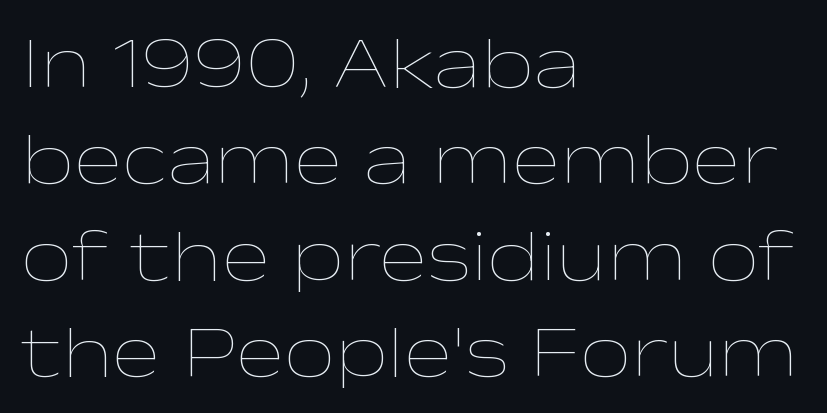
The rendering uses a moderate line-height, typical for paragraphs. Each stroke keeps to a modest, everyday thickness or less. Do the characters align in a grid? No, the font is proportional. This rendering uses left alignment, leaving the right contour irregular. The line texture is even and compact thanks to regular tracking.
